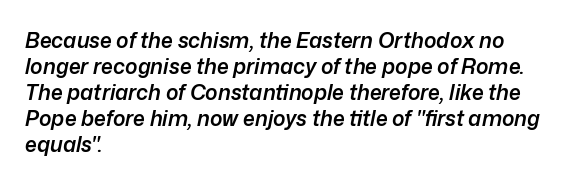
Q: Is the text bold? A: Semi-bold.
Q: Is the text italic (slanted)? A: Yes, it leans right by about 12 degrees.
Q: Is the text underlined? A: No.
Q: How is the paragraph aligned? A: Left-aligned.
Q: Is the spacing between letters normal or unusually wide? A: Normal.
